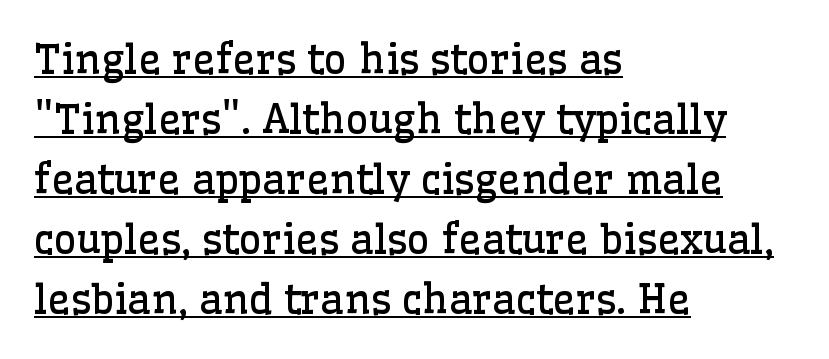
Q: Is the text bold? A: No.
Q: Is the text italic (slanted)? A: No, it is upright.
Q: Is the typeface a serif or a sans-serif typeface? A: Serif.
Q: Is the text underlined? A: Yes.
Q: How is the paragraph aligned? A: Left-aligned.
Q: Is the spacing between letters normal or unusually wide? A: Normal.
Q: Is the spacing between lines tight, normal or loose? A: Normal.
Q: Width (condensed, normal, or wide)? A: Normal.
Q: Stroke contrast? A: Low.
Q: x-height? A: Medium.
Q: Monospaced? A: No.
